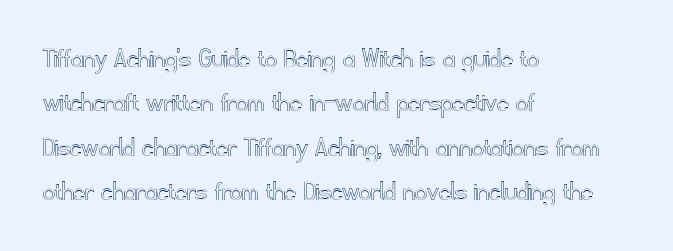
{"italic": "no", "width": "normal", "x_height": "small", "monospaced": "no", "underline": "no", "align": "left", "line_spacing": "normal", "line_spacing_ratio": 1.53, "letter_spacing": "normal", "letter_spacing_em": 0.0, "glyph_px": 29}
